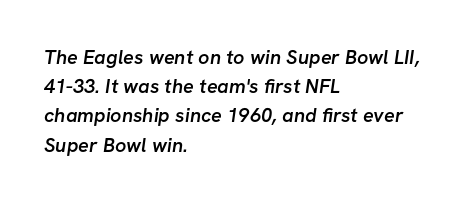
Q: Is the text bold? A: Semi-bold.
Q: Is the text underlined? A: No.
Q: How is the paragraph aligned? A: Left-aligned.
Q: Is the spacing between letters normal or unusually wide? A: Normal.
Q: Is the spacing between lines tight, normal or loose? A: Normal.
